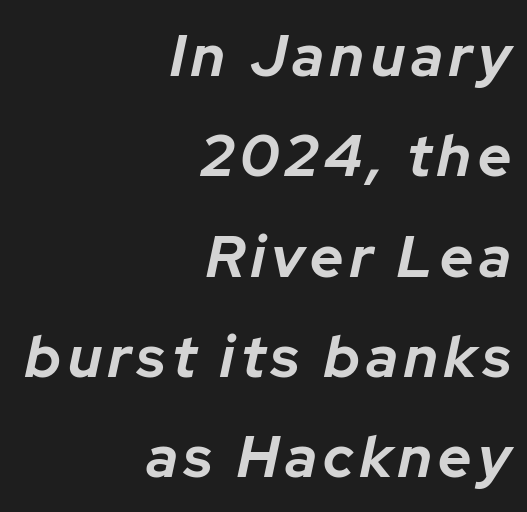
The image shows 58 px bold type, italic (leaning right); set right-aligned, line spacing 1.73x, not underlined; low stroke contrast and a medium x-height.
